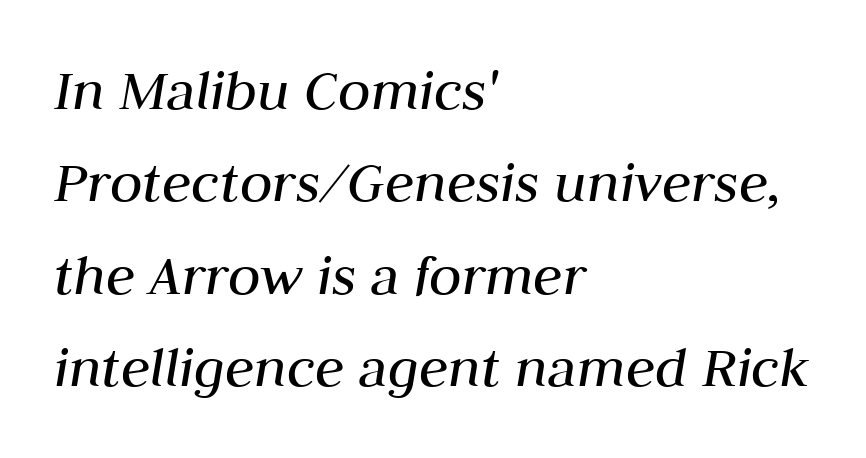
{"italic": "yes", "lean": "right", "slant_degrees": 10, "bold": "no", "weight": "regular", "width": "normal", "stroke_contrast": "medium", "x_height": "medium", "monospaced": "no", "underline": "no", "align": "left", "line_spacing": "normal", "line_spacing_ratio": 1.54, "letter_spacing": "normal", "letter_spacing_em": 0.0, "glyph_px": 60}
